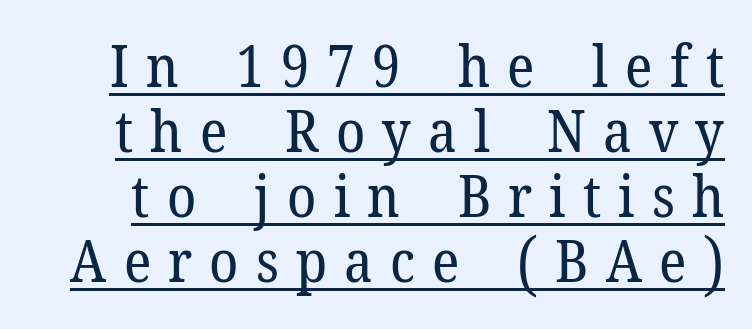
{"serif": "yes", "italic": "no", "bold": "no", "weight": "regular", "width": "normal", "stroke_contrast": "low", "x_height": "medium", "monospaced": "no", "underline": "yes", "line_spacing": "tight", "line_spacing_ratio": 1.1, "letter_spacing": "wide", "letter_spacing_em": 0.29, "glyph_px": 59}
